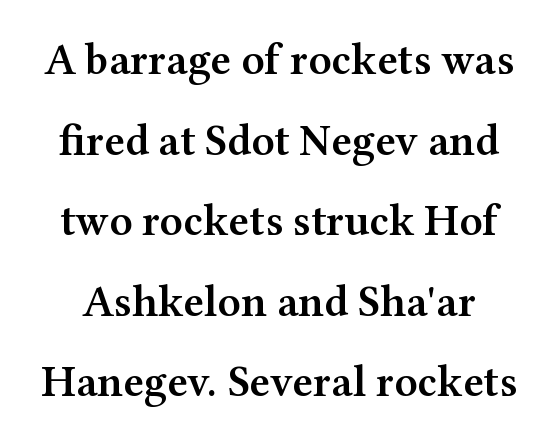
{"serif": "yes", "italic": "no", "bold": "semi", "weight": "semibold", "width": "wide", "stroke_contrast": "medium", "x_height": "medium", "monospaced": "no", "underline": "no", "line_spacing_ratio": 1.83, "letter_spacing": "normal", "letter_spacing_em": 0.0, "glyph_px": 44}
